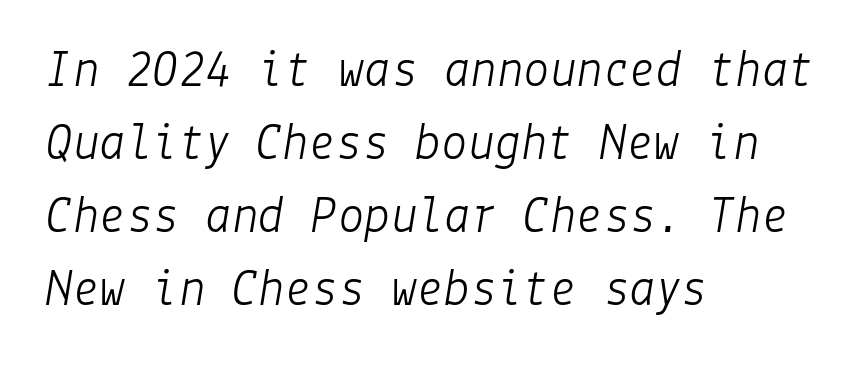
Is the stroke heavy? The answer is a plain regular-or-lighter. Observe the ordinary spacing: letters are neighbours, not strangers. Normally led — the rows are evenly, conventionally spaced. The space directly below the letters is spotless.
